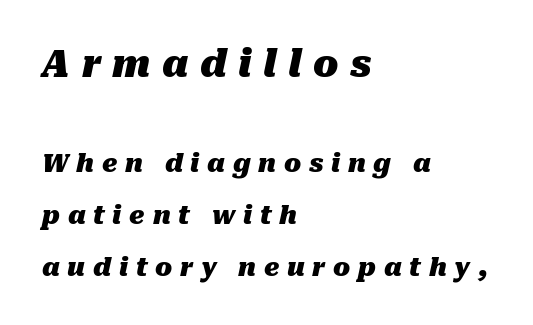
{"italic": "yes", "lean": "right", "slant_degrees": 10, "bold": "yes", "weight": "heavy", "width": "normal", "stroke_contrast": "medium", "x_height": "medium", "monospaced": "no", "underline": "no", "align": "left", "line_spacing": "loose", "line_spacing_ratio": 2.07, "letter_spacing": "wide", "letter_spacing_em": 0.31, "larger_block": "first", "size_ratio": 1.48, "glyph_px": 37}
